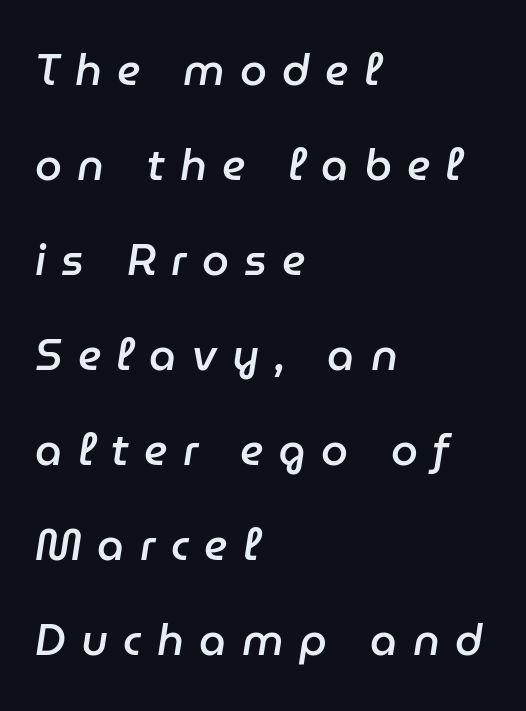
The image shows 43 px semibold type, italic (leaning right); set left-aligned, loose line spacing (2.21x), unusually wide letter spacing (+0.36 em), not underlined; low stroke contrast and a medium x-height.
